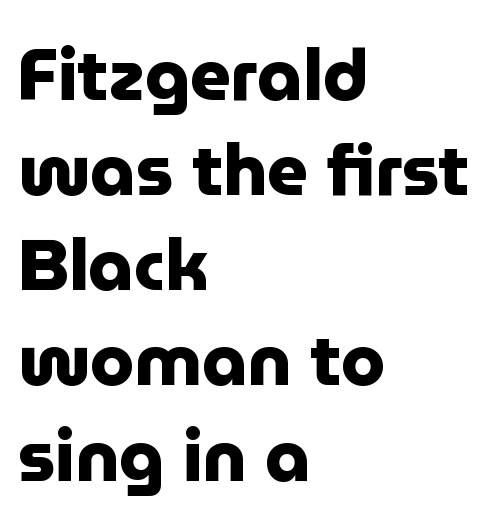
The image shows 71 px heavy sans-serif type, upright; set left-aligned, normal line spacing (1.34x), normal letter spacing, not underlined; low stroke contrast and a medium x-height.
